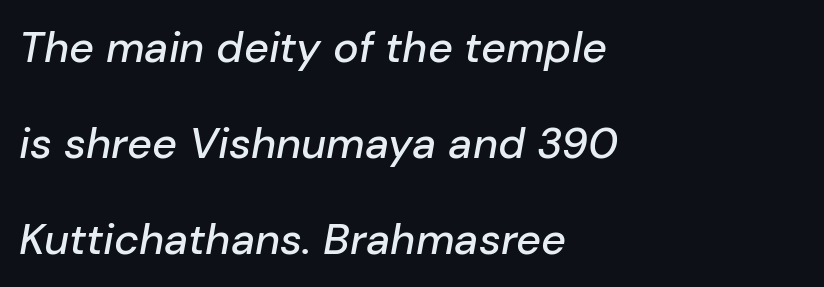
The image shows 43 px text type, italic (leaning right); set left-aligned, loose line spacing (2.23x), normal letter spacing, not underlined; low stroke contrast and a medium x-height.
